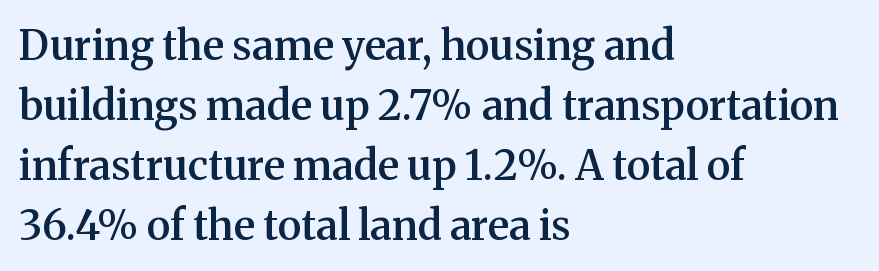
{"serif": "yes", "italic": "no", "bold": "semi", "weight": "semibold", "width": "normal", "stroke_contrast": "medium", "x_height": "medium", "monospaced": "no", "underline": "no", "align": "left", "line_spacing": "normal", "line_spacing_ratio": 1.46, "letter_spacing": "normal", "letter_spacing_em": 0.0, "glyph_px": 41}
